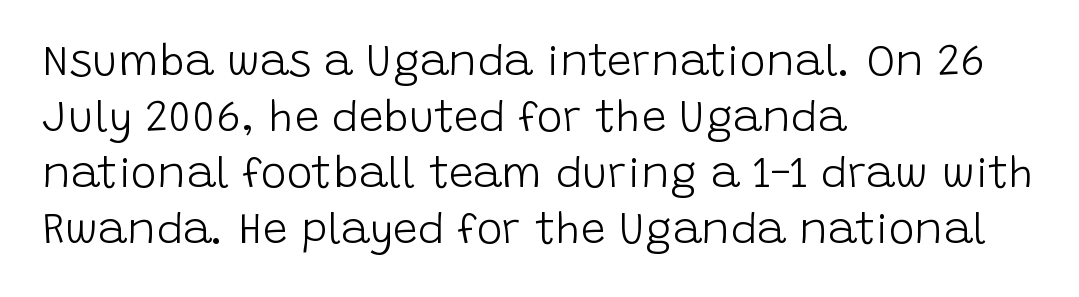
Q: Is the text bold? A: No.
Q: Is the text italic (slanted)? A: No, it is upright.
Q: Is the typeface a serif or a sans-serif typeface? A: Sans-serif.
Q: Is the text underlined? A: No.
Q: How is the paragraph aligned? A: Left-aligned.
Q: Is the spacing between letters normal or unusually wide? A: Normal.
Q: Is the spacing between lines tight, normal or loose? A: Normal.
Q: Width (condensed, normal, or wide)? A: Normal.
Q: Stroke contrast? A: Low.
Q: x-height? A: Large.
Q: Monospaced? A: No.
